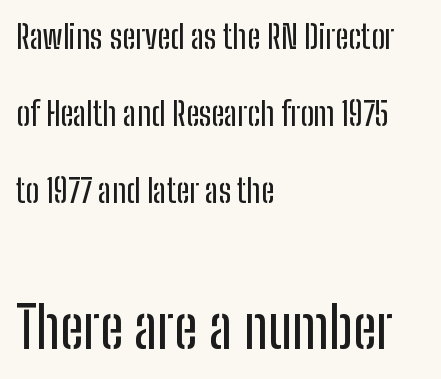
Q: Is the text italic (slanted)? A: No, it is upright.
Q: Is the typeface a serif or a sans-serif typeface? A: Sans-serif.
Q: Is the text underlined? A: No.
Q: How is the paragraph aligned? A: Left-aligned.
Q: Is the spacing between letters normal or unusually wide? A: Normal.
Q: Is the spacing between lines tight, normal or loose? A: Loose.
Q: Which block of text is set in a larger size, the first (top) or the second (bottom)? A: The second (bottom) one.
Q: Width (condensed, normal, or wide)? A: Condensed.
Q: Stroke contrast? A: Low.
Q: x-height? A: Medium.
Q: Monospaced? A: No.
